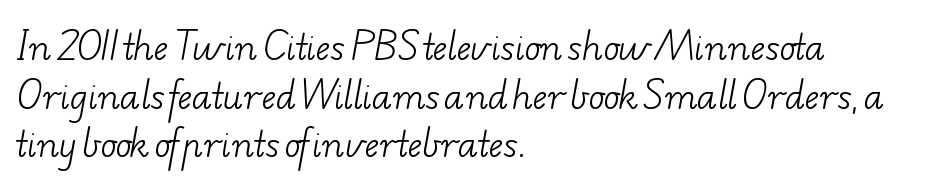
{"serif": "yes", "bold": "no", "weight": "light", "width": "wide", "stroke_contrast": "low", "x_height": "small", "monospaced": "no", "underline": "no", "align": "left", "line_spacing": "normal", "line_spacing_ratio": 1.43, "letter_spacing": "normal", "letter_spacing_em": 0.0, "glyph_px": 34}
